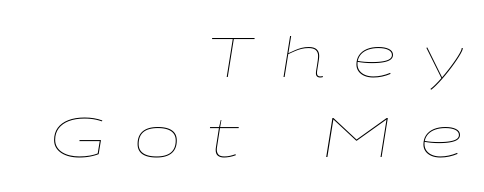
Q: Is the text bold? A: No.
Q: Is the text italic (slanted)? A: Yes, it leans right by about 9 degrees.
Q: Is the text underlined? A: No.
Q: How is the paragraph aligned? A: Right-aligned.
Q: Is the spacing between letters normal or unusually wide? A: Unusually wide.
Q: Is the spacing between lines tight, normal or loose? A: Normal.
Q: Width (condensed, normal, or wide)? A: Wide.
Q: Stroke contrast? A: Low.
Q: x-height? A: Medium.
Q: Monospaced? A: No.
